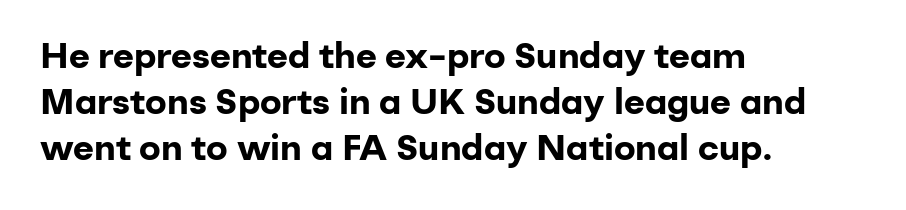
{"serif": "no", "italic": "no", "bold": "yes", "weight": "bold", "width": "normal", "stroke_contrast": "low", "x_height": "medium", "monospaced": "no", "underline": "no", "align": "left", "line_spacing": "normal", "line_spacing_ratio": 1.28, "letter_spacing": "normal", "letter_spacing_em": 0.0, "glyph_px": 36}
